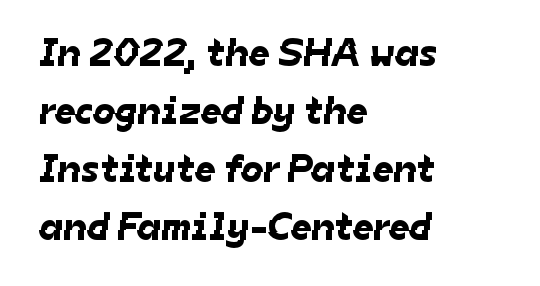
{"serif": "no", "width": "normal", "stroke_contrast": "low", "x_height": "medium", "monospaced": "no", "underline": "no", "align": "left", "line_spacing": "normal", "line_spacing_ratio": 1.45, "letter_spacing": "normal", "letter_spacing_em": 0.0, "glyph_px": 40}
